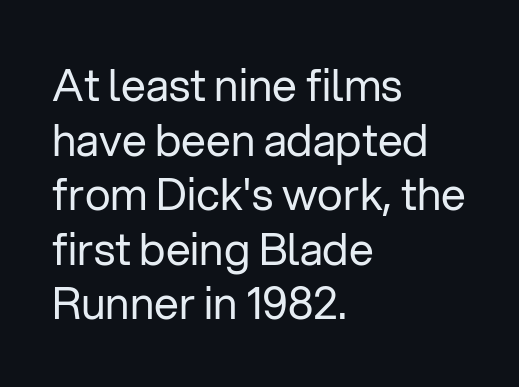
Q: Is the text bold? A: No.
Q: Is the text italic (slanted)? A: No, it is upright.
Q: Is the typeface a serif or a sans-serif typeface? A: Sans-serif.
Q: Is the text underlined? A: No.
Q: How is the paragraph aligned? A: Left-aligned.
Q: Is the spacing between letters normal or unusually wide? A: Normal.
Q: Width (condensed, normal, or wide)? A: Normal.
Q: Stroke contrast? A: Low.
Q: x-height? A: Medium.
Q: Monospaced? A: No.
